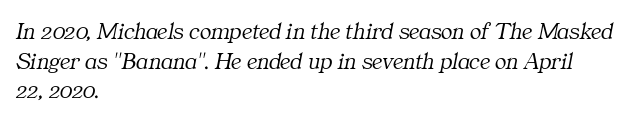
The image shows 24 px text type, italic (leaning right); set left-aligned, line spacing 1.23x, normal letter spacing, not underlined.
